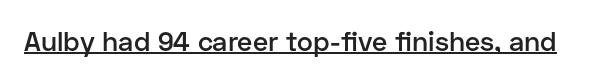
The image shows 27 px text type, upright; set normal letter spacing, underlined.
